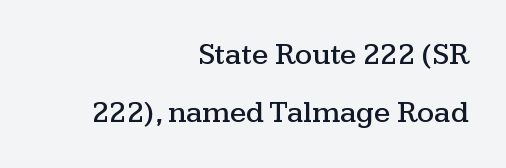
Q: Is the text italic (slanted)? A: No, it is upright.
Q: Is the typeface a serif or a sans-serif typeface? A: Serif.
Q: Is the text underlined? A: No.
Q: How is the paragraph aligned? A: Right-aligned.
Q: Is the spacing between letters normal or unusually wide? A: Normal.
Q: Is the spacing between lines tight, normal or loose? A: Loose.
Q: Width (condensed, normal, or wide)? A: Wide.
Q: Stroke contrast? A: Medium.
Q: x-height? A: Medium.
Q: Monospaced? A: No.
